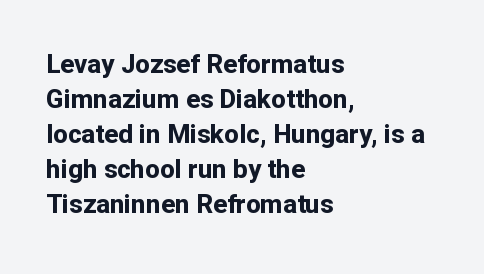
Spacing between characters is what you'd get straight out of the box. If you drew a line through each stem, it would be perfectly vertical. Which margin do the lines hug? The left one — the right edge is uneven. Leading: standard. Is the type bold? Yes — the strokes are clearly thick and heavy.
